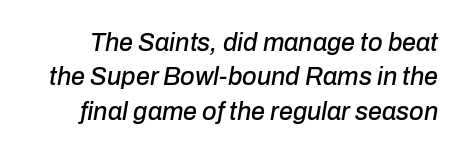
{"italic": "yes", "lean": "right", "slant_degrees": 10, "underline": "no", "line_spacing": "normal", "line_spacing_ratio": 1.38, "letter_spacing": "normal", "letter_spacing_em": 0.0, "glyph_px": 25}
